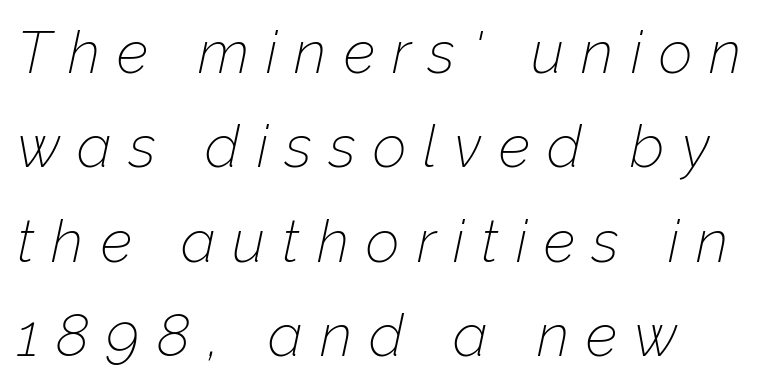
Q: Is the text bold? A: No.
Q: Is the text italic (slanted)? A: Yes, it leans right by about 12 degrees.
Q: Is the text underlined? A: No.
Q: Is the spacing between letters normal or unusually wide? A: Unusually wide.
Q: Is the spacing between lines tight, normal or loose? A: Normal.
Q: Width (condensed, normal, or wide)? A: Normal.
Q: Stroke contrast? A: Low.
Q: x-height? A: Medium.
Q: Monospaced? A: No.
